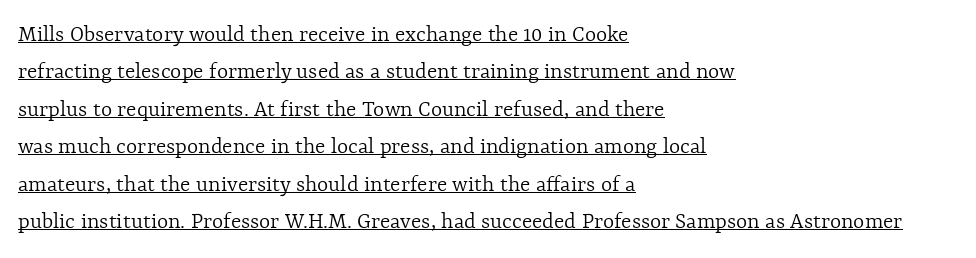
Q: Is the text bold? A: No.
Q: Is the text italic (slanted)? A: No, it is upright.
Q: Is the text underlined? A: Yes.
Q: How is the paragraph aligned? A: Left-aligned.
Q: Is the spacing between letters normal or unusually wide? A: Normal.
Q: Is the spacing between lines tight, normal or loose? A: Normal.
